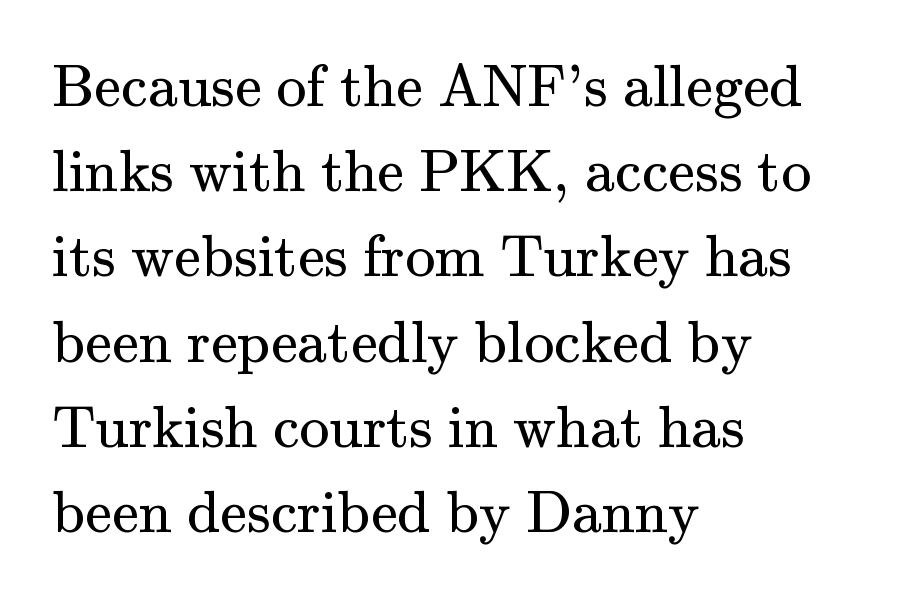
{"serif": "yes", "italic": "no", "bold": "no", "weight": "regular", "width": "normal", "stroke_contrast": "medium", "x_height": "small", "monospaced": "no", "underline": "no", "align": "left", "line_spacing": "normal", "line_spacing_ratio": 1.42, "letter_spacing": "normal", "letter_spacing_em": 0.0, "glyph_px": 60}
